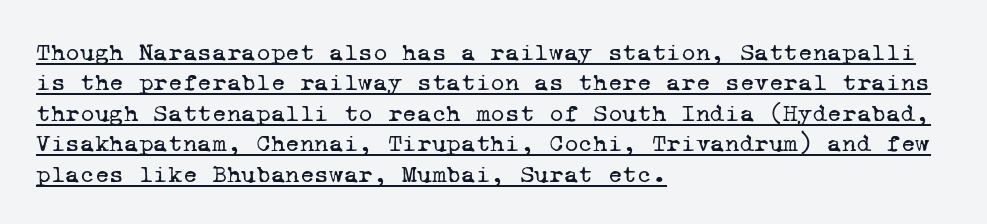
The paragraph has a hard left edge and a soft right edge. Heft: none added — not bold. Observe the ordinary spacing: letters are neighbours, not strangers. This is underlined copy, the kind a proofreader might mark for attention.
